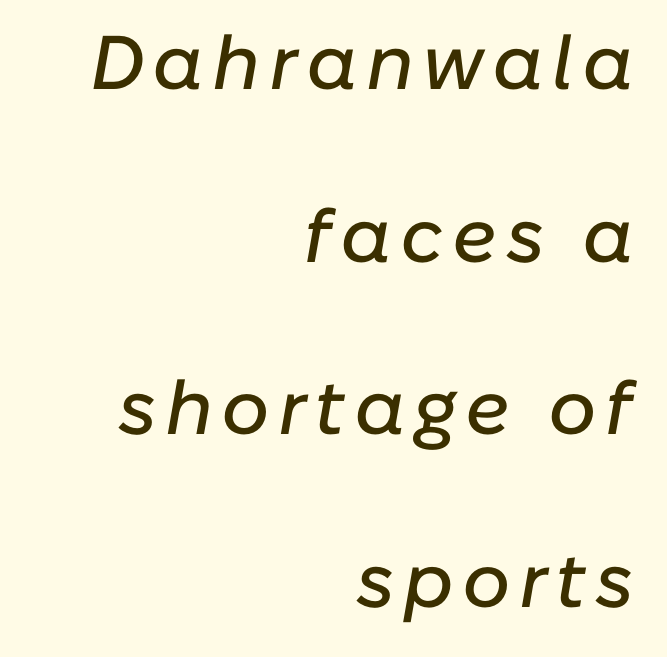
Where is the straight margin? On the right. These lines stand farther apart than default settings would place them. The letters advance in unequal steps, a hallmark of proportional type. Emphasis-style slanted type is in use. The specimen omits any rule beneath the text block's lines.
